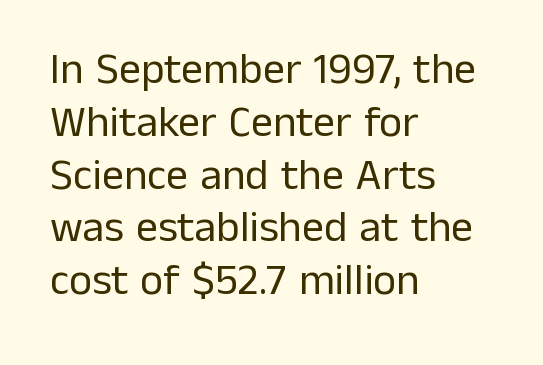
Rendered with straight, roman letterforms. Underline: absent. Note the varied advance widths — an 'i' is clearly narrower than an 'm'. If you drew a ruler down the left edge, every line would touch it. The typeface chosen for these lines omits serifs. The weight tops out at a normal text grade.
